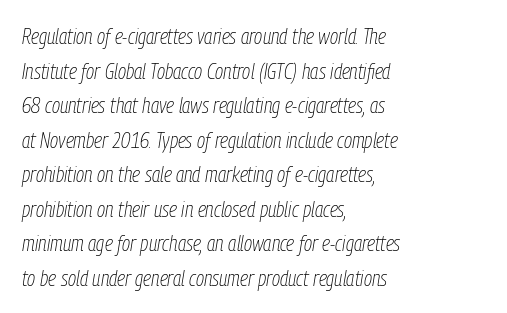
{"italic": "yes", "lean": "right", "slant_degrees": 9, "bold": "no", "underline": "no", "align": "left", "line_spacing": "normal", "line_spacing_ratio": 1.57, "letter_spacing": "normal", "letter_spacing_em": 0.0, "glyph_px": 22}
